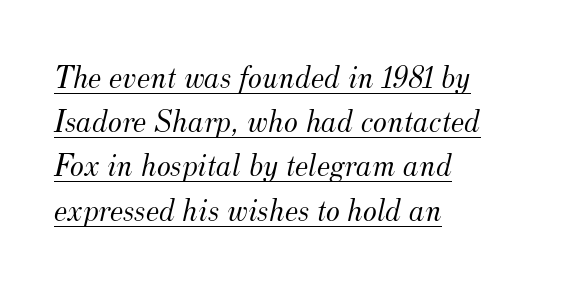
{"serif": "yes", "italic": "yes", "lean": "right", "slant_degrees": 12, "bold": "no", "weight": "light", "width": "normal", "stroke_contrast": "medium", "x_height": "small", "monospaced": "no", "underline": "yes", "align": "left", "line_spacing": "normal", "line_spacing_ratio": 1.34, "letter_spacing": "normal", "letter_spacing_em": 0.0, "glyph_px": 33}
